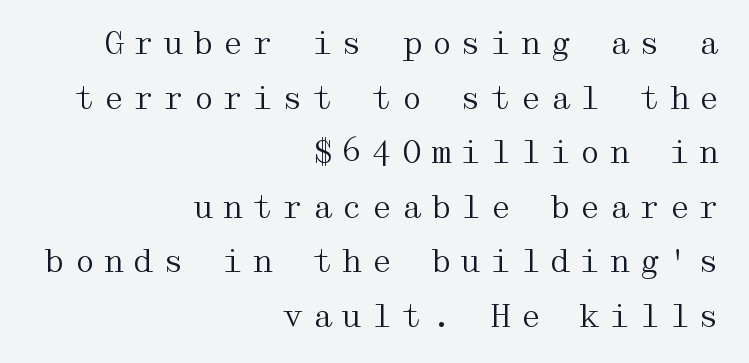
{"serif": "yes", "italic": "no", "bold": "no", "weight": "regular", "width": "wide", "stroke_contrast": "medium", "x_height": "medium", "underline": "no", "align": "right", "line_spacing_ratio": 1.76, "letter_spacing": "wide", "letter_spacing_em": 0.26, "glyph_px": 31}
